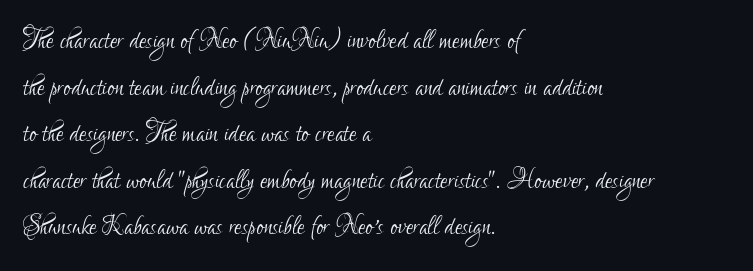
Q: Is the text bold? A: No.
Q: Is the text italic (slanted)? A: Yes.
Q: Is the typeface a serif or a sans-serif typeface? A: Sans-serif.
Q: Is the text underlined? A: No.
Q: How is the paragraph aligned? A: Left-aligned.
Q: Is the spacing between letters normal or unusually wide? A: Normal.
Q: Is the spacing between lines tight, normal or loose? A: Normal.
Q: Width (condensed, normal, or wide)? A: Condensed.
Q: Stroke contrast? A: Low.
Q: x-height? A: Small.
Q: Monospaced? A: No.
